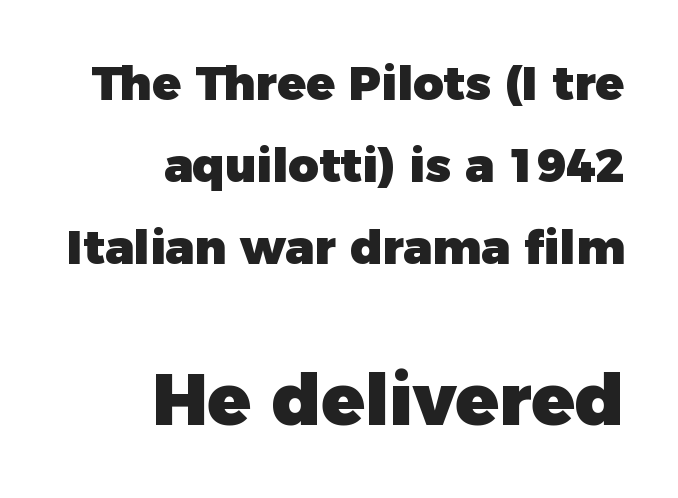
{"serif": "no", "italic": "no", "bold": "yes", "weight": "heavy", "width": "normal", "stroke_contrast": "low", "x_height": "medium", "monospaced": "no", "underline": "no", "align": "right", "line_spacing_ratio": 1.74, "letter_spacing": "normal", "letter_spacing_em": 0.0, "larger_block": "second", "size_ratio": 1.51, "glyph_px": 71}
